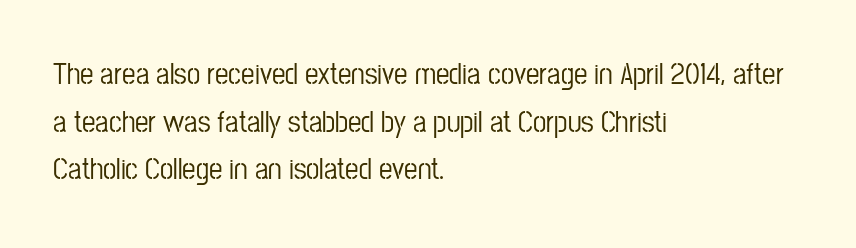
The image shows 30 px condensed sans-serif type, upright; set left-aligned, normal line spacing (1.59x), normal letter spacing, not underlined; low stroke contrast and a medium x-height.
